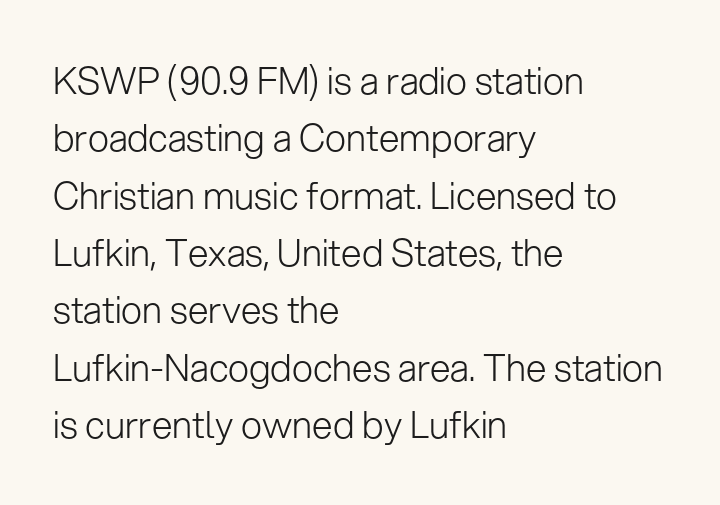
Q: Is the text bold? A: No.
Q: Is the text italic (slanted)? A: No, it is upright.
Q: Is the typeface a serif or a sans-serif typeface? A: Sans-serif.
Q: Is the text underlined? A: No.
Q: How is the paragraph aligned? A: Left-aligned.
Q: Is the spacing between letters normal or unusually wide? A: Normal.
Q: Is the spacing between lines tight, normal or loose? A: Normal.
Q: Width (condensed, normal, or wide)? A: Normal.
Q: Stroke contrast? A: Low.
Q: x-height? A: Medium.
Q: Monospaced? A: No.
